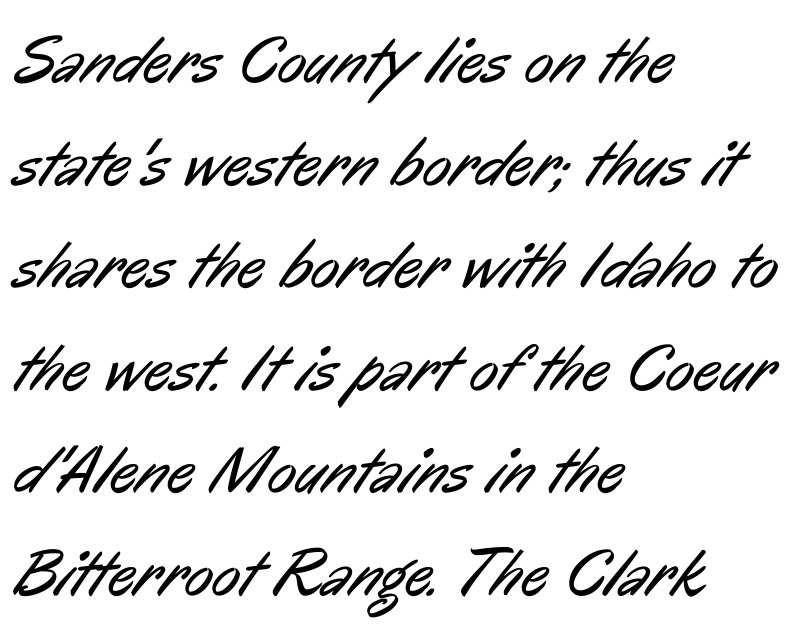
These lines sit exactly where default settings would place them. The tracking reads as untouched default to a designer's eye. This sample uses a sans-serif face. The letters advance in unequal steps, a hallmark of proportional type. Has an underline been added? It has not. Stems here are at most as thick as an everyday book face.
